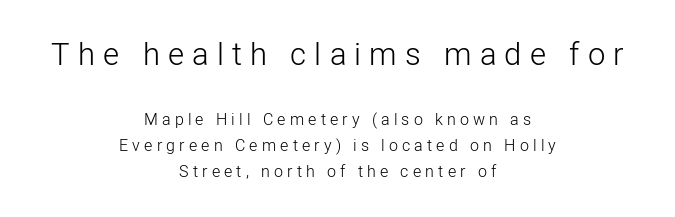
Q: Is the text bold? A: No.
Q: Is the text italic (slanted)? A: No, it is upright.
Q: Is the typeface a serif or a sans-serif typeface? A: Sans-serif.
Q: Is the text underlined? A: No.
Q: How is the paragraph aligned? A: Centered.
Q: Is the spacing between letters normal or unusually wide? A: Unusually wide.
Q: Is the spacing between lines tight, normal or loose? A: Normal.
Q: Which block of text is set in a larger size, the first (top) or the second (bottom)? A: The first (top) one.
Q: Width (condensed, normal, or wide)? A: Normal.
Q: Stroke contrast? A: Low.
Q: x-height? A: Medium.
Q: Monospaced? A: No.
